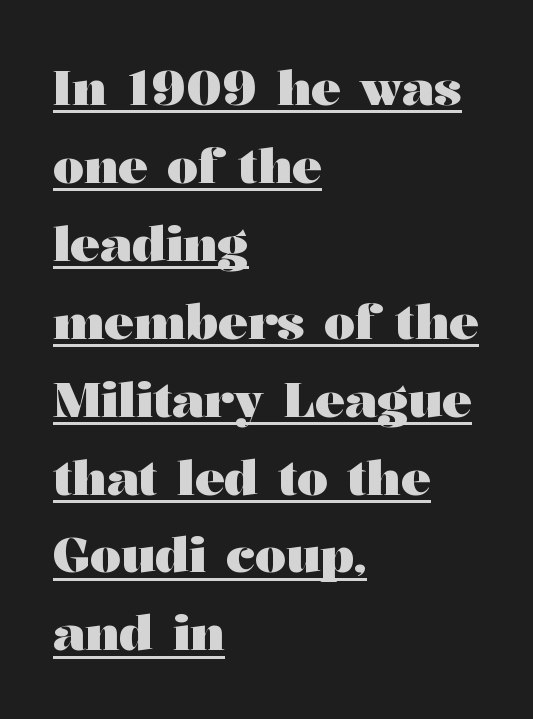
{"serif": "yes", "italic": "no", "bold": "yes", "weight": "heavy", "width": "wide", "stroke_contrast": "medium", "x_height": "medium", "monospaced": "no", "underline": "yes", "align": "left", "line_spacing": "normal", "line_spacing_ratio": 1.59, "letter_spacing": "normal", "letter_spacing_em": 0.0, "glyph_px": 49}
